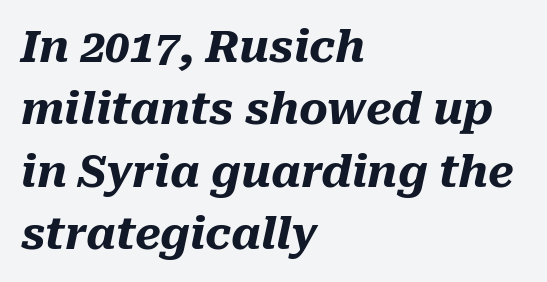
{"italic": "yes", "lean": "right", "slant_degrees": 10, "bold": "yes", "weight": "heavy", "width": "normal", "stroke_contrast": "medium", "x_height": "medium", "monospaced": "no", "underline": "no", "align": "left", "line_spacing": "normal", "line_spacing_ratio": 1.42, "letter_spacing": "normal", "letter_spacing_em": 0.0, "glyph_px": 44}
